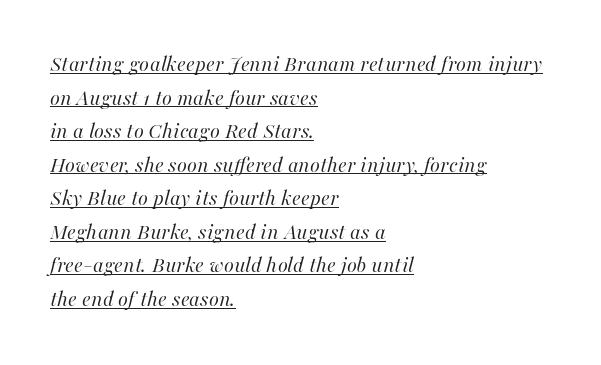
Q: Is the text bold? A: No.
Q: Is the text italic (slanted)? A: Yes, it leans right by about 16 degrees.
Q: Is the text underlined? A: Yes.
Q: How is the paragraph aligned? A: Left-aligned.
Q: Is the spacing between letters normal or unusually wide? A: Normal.
Q: Is the spacing between lines tight, normal or loose? A: Normal.
